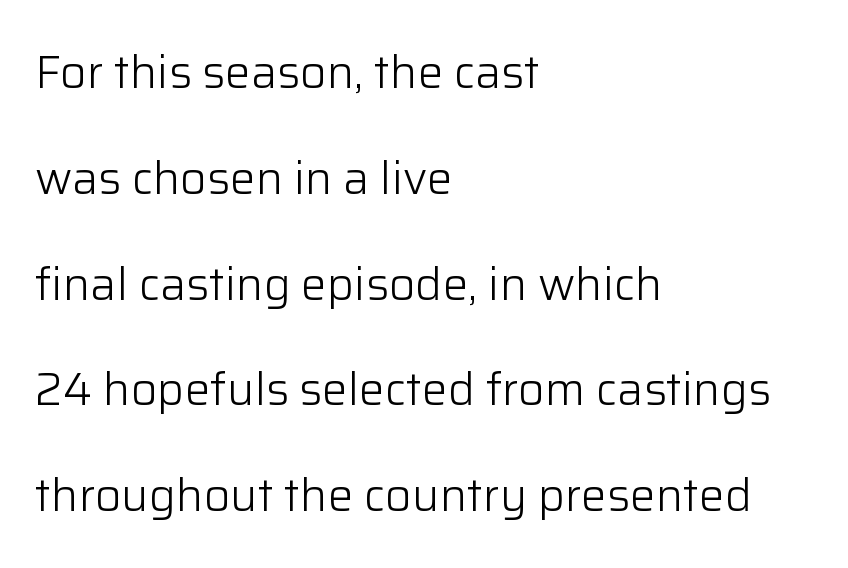
Q: Is the text bold? A: No.
Q: Is the text italic (slanted)? A: No, it is upright.
Q: Is the typeface a serif or a sans-serif typeface? A: Sans-serif.
Q: Is the text underlined? A: No.
Q: How is the paragraph aligned? A: Left-aligned.
Q: Is the spacing between letters normal or unusually wide? A: Normal.
Q: Is the spacing between lines tight, normal or loose? A: Loose.
Q: Width (condensed, normal, or wide)? A: Normal.
Q: Stroke contrast? A: Low.
Q: x-height? A: Medium.
Q: Monospaced? A: No.
